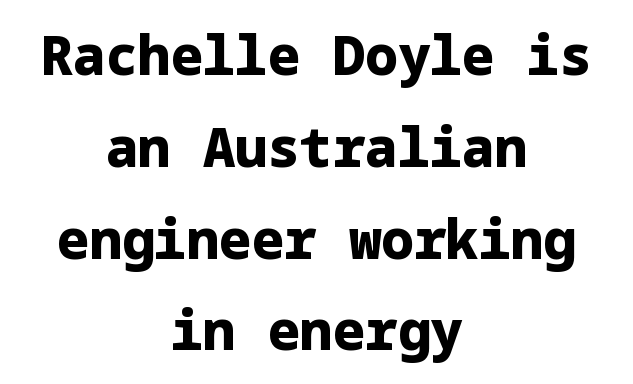
A dark, heavy texture on the line: the type is bold. Characters remain perfectly vertical along every line. Every row of glyphs is offset so its center matches the block's center. The characters display no serif detailing; their extremities are plain.
